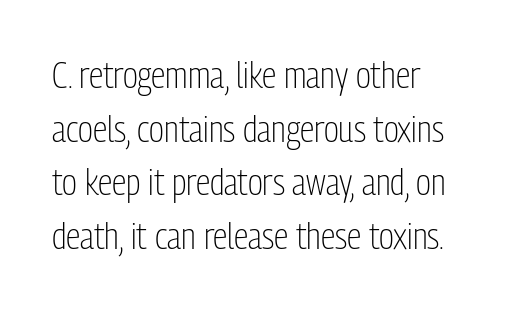
The image shows 37 px light, condensed sans-serif type, upright; set left-aligned, normal line spacing (1.45x), normal letter spacing, not underlined; low stroke contrast and a medium x-height.
